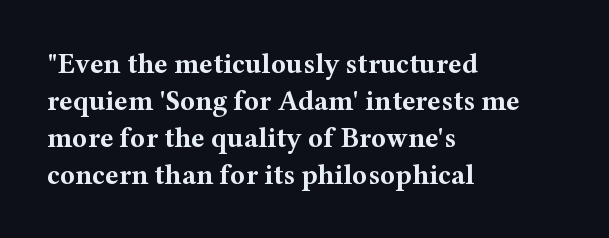
Yep, those are serifs on the letters. The letters are bold, with thick, heavy strokes. Clear beneath every line of the passage. Spacing verdict: proportional, widths tailored to each character.
